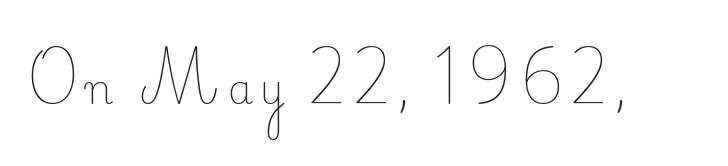
The image shows 40 px light serif type, upright; set not underlined; low stroke contrast and a small x-height.
